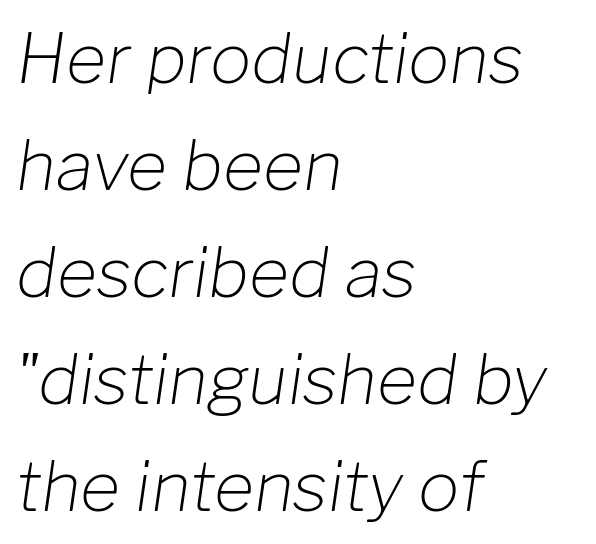
Honestly, the row spacing looks completely unremarkable. Left-aligned paragraph, ragged on the right. The letters are slanted; this is an italic face. Rule under the text: the space is simply empty.
